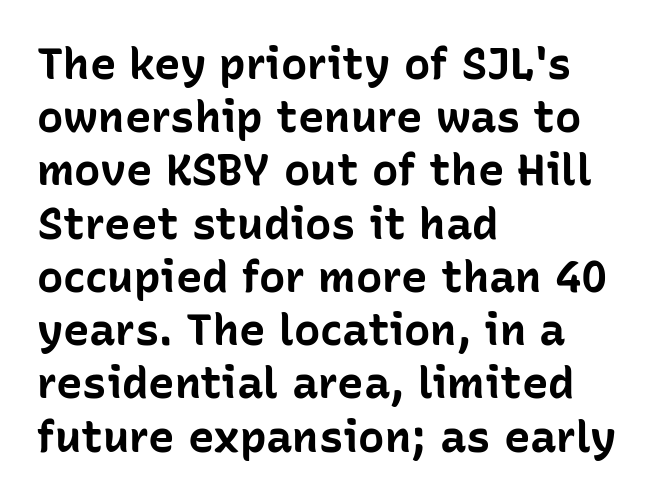
The image shows 44 px bold sans-serif type, upright; set left-aligned, line spacing 1.21x, normal letter spacing, not underlined; low stroke contrast and a medium x-height.
